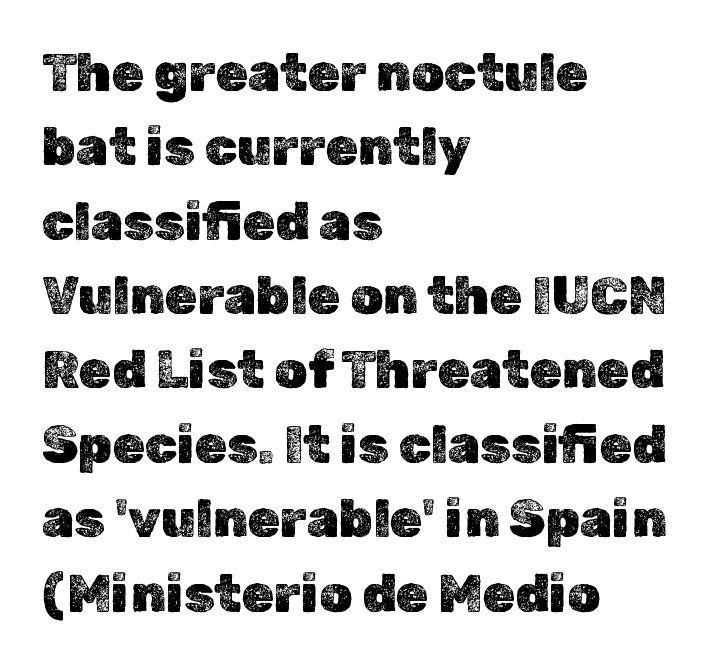
{"italic": "no", "width": "normal", "x_height": "medium", "monospaced": "no", "underline": "no", "align": "left", "line_spacing": "normal", "line_spacing_ratio": 1.43, "letter_spacing": "normal", "letter_spacing_em": 0.0, "glyph_px": 52}
